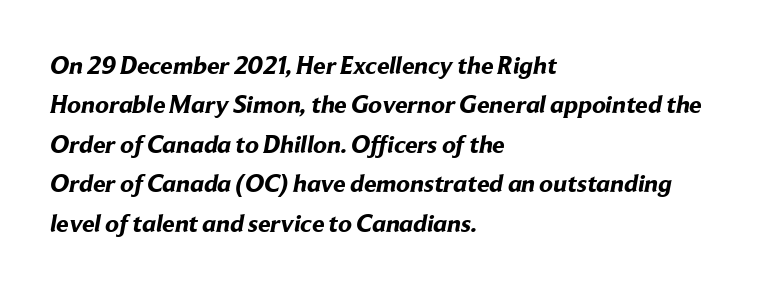
The letterforms sit shoulder to shoulder at normal distance. These words are printed bold, with thick strokes throughout. This sample is left-justified, so line endings fall wherever the words run out. Leading matches the norm, producing a regular column.
